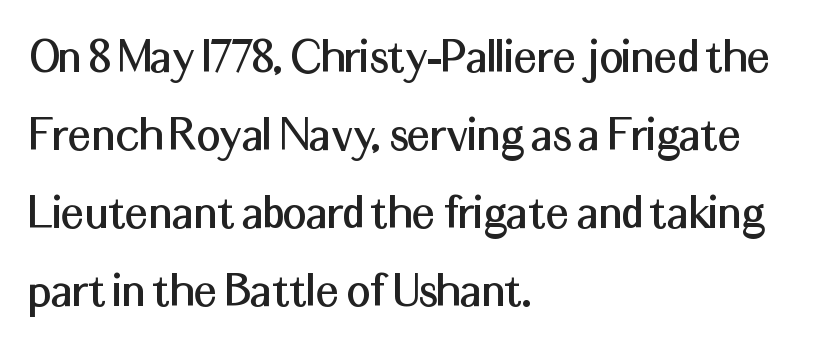
One-word summary of the alignment: left. Classification — sans serif. Is there much room between lines? A standard amount, neither cramped nor airy. The area under the type is left untouched. Think of a printed novel: that variable character pitch is what you see here.
